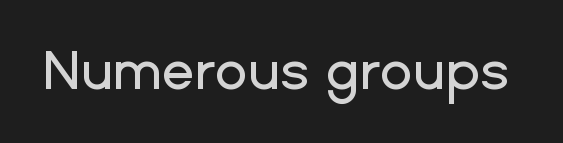
The image shows 54 px sans-serif type, upright; set normal letter spacing, not underlined; low stroke contrast and a medium x-height.
